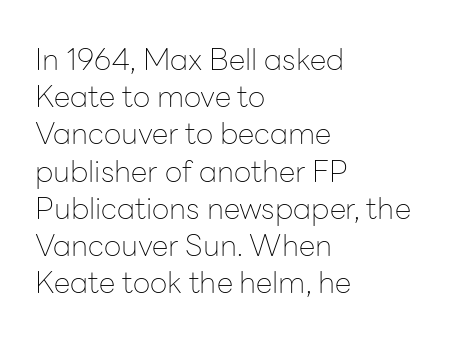
{"serif": "no", "italic": "no", "bold": "no", "weight": "thin", "width": "normal", "stroke_contrast": "low", "x_height": "medium", "monospaced": "no", "underline": "no", "align": "left", "line_spacing_ratio": 1.24, "letter_spacing": "normal", "letter_spacing_em": 0.0, "glyph_px": 30}
